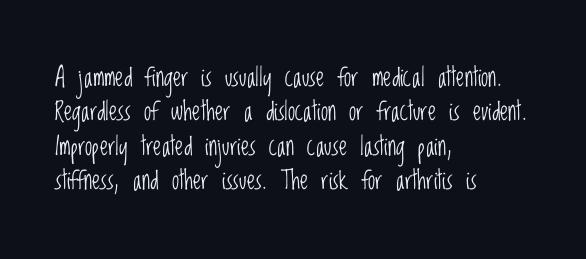
{"italic": "no", "bold": "no", "underline": "no", "align": "left", "line_spacing": "normal", "line_spacing_ratio": 1.32, "letter_spacing": "normal", "letter_spacing_em": 0.0, "glyph_px": 26}
